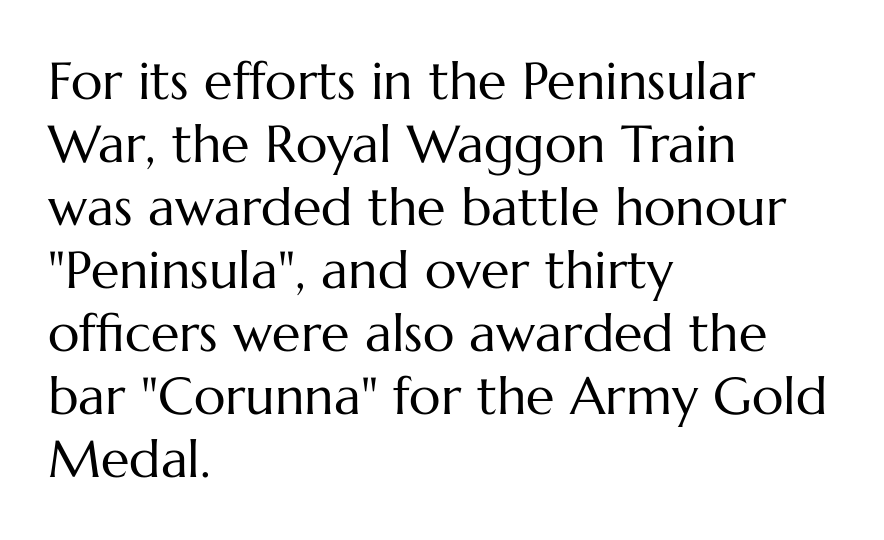
Q: Is the text bold? A: No.
Q: Is the text italic (slanted)? A: No, it is upright.
Q: Is the text underlined? A: No.
Q: How is the paragraph aligned? A: Left-aligned.
Q: Is the spacing between letters normal or unusually wide? A: Normal.
Q: Width (condensed, normal, or wide)? A: Normal.
Q: Stroke contrast? A: Medium.
Q: x-height? A: Medium.
Q: Monospaced? A: No.
